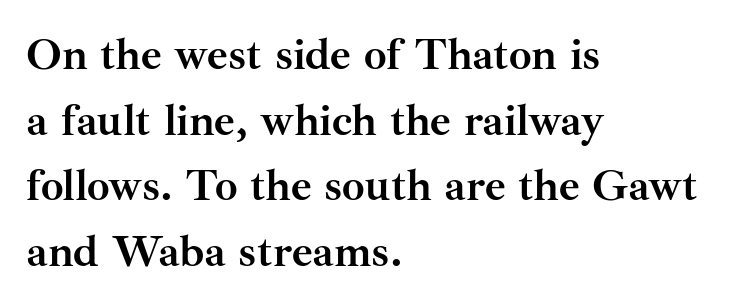
The image shows 45 px semibold serif type, upright; set left-aligned, normal line spacing (1.46x), normal letter spacing, not underlined; medium stroke contrast and a small x-height.
